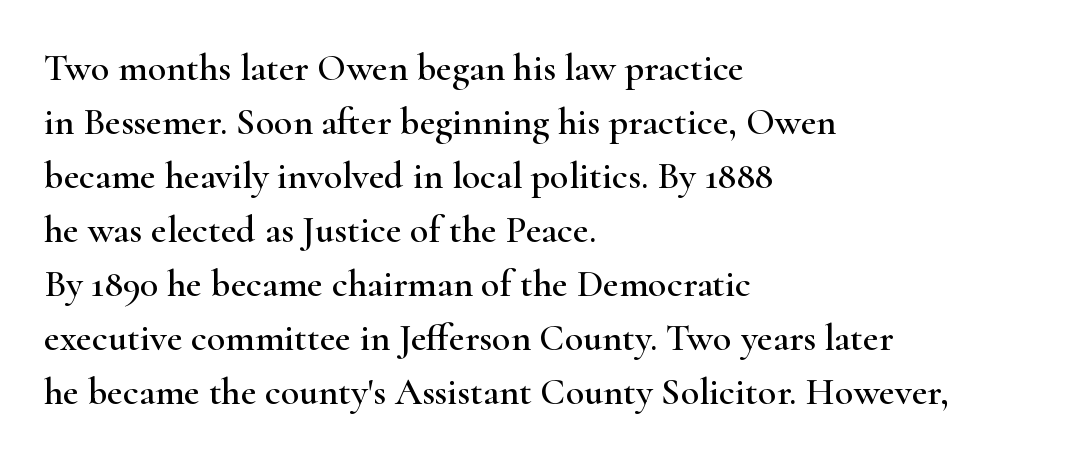
{"serif": "yes", "italic": "no", "width": "wide", "stroke_contrast": "high", "x_height": "small", "monospaced": "no", "underline": "no", "align": "left", "line_spacing": "normal", "line_spacing_ratio": 1.42, "letter_spacing": "normal", "letter_spacing_em": 0.0, "glyph_px": 38}
